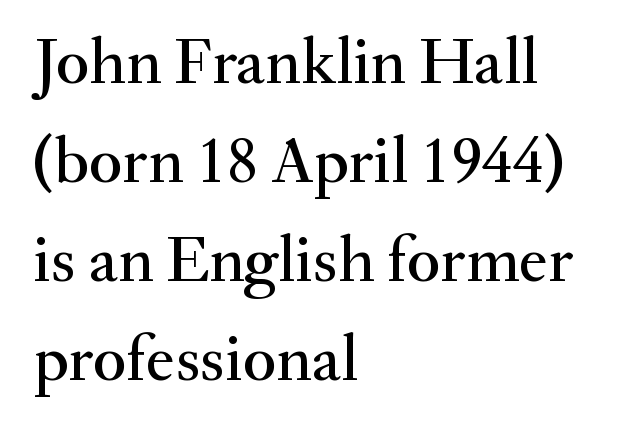
Q: Is the text italic (slanted)? A: No, it is upright.
Q: Is the typeface a serif or a sans-serif typeface? A: Serif.
Q: Is the text underlined? A: No.
Q: How is the paragraph aligned? A: Left-aligned.
Q: Is the spacing between letters normal or unusually wide? A: Normal.
Q: Is the spacing between lines tight, normal or loose? A: Normal.
Q: Width (condensed, normal, or wide)? A: Normal.
Q: Stroke contrast? A: Medium.
Q: x-height? A: Small.
Q: Monospaced? A: No.
